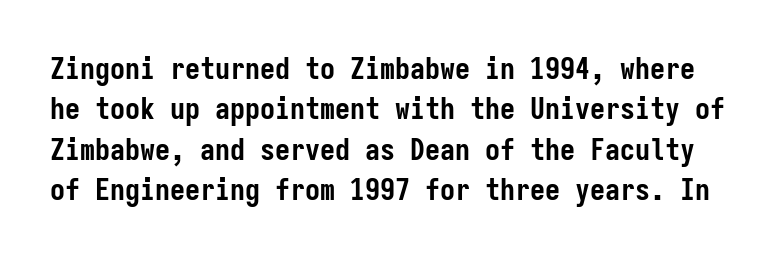
Q: Is the text bold? A: Yes.
Q: Is the text italic (slanted)? A: No, it is upright.
Q: Is the typeface a serif or a sans-serif typeface? A: Sans-serif.
Q: Is the text underlined? A: No.
Q: Is the spacing between letters normal or unusually wide? A: Normal.
Q: Is the spacing between lines tight, normal or loose? A: Normal.
Q: Width (condensed, normal, or wide)? A: Condensed.
Q: Stroke contrast? A: Low.
Q: x-height? A: Medium.
Q: Monospaced? A: Yes.
